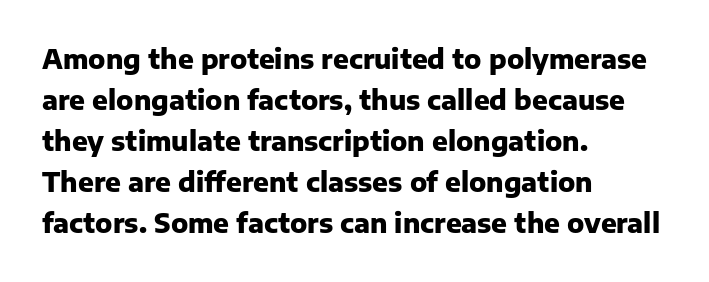
Q: Is the text bold? A: Yes.
Q: Is the text italic (slanted)? A: No, it is upright.
Q: Is the text underlined? A: No.
Q: How is the paragraph aligned? A: Left-aligned.
Q: Is the spacing between letters normal or unusually wide? A: Normal.
Q: Is the spacing between lines tight, normal or loose? A: Normal.
